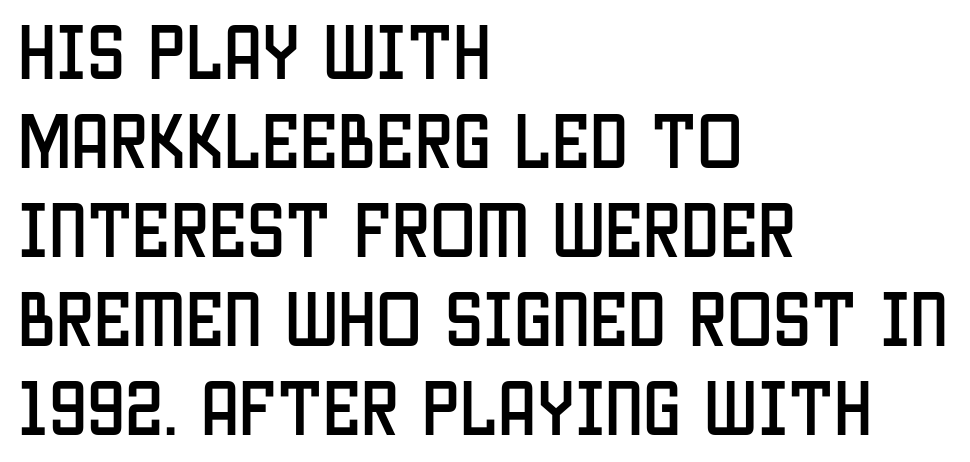
Q: Is the text italic (slanted)? A: No, it is upright.
Q: Is the typeface a serif or a sans-serif typeface? A: Sans-serif.
Q: Is the text underlined? A: No.
Q: How is the paragraph aligned? A: Left-aligned.
Q: Is the spacing between letters normal or unusually wide? A: Normal.
Q: Is the spacing between lines tight, normal or loose? A: Normal.
Q: Width (condensed, normal, or wide)? A: Condensed.
Q: Stroke contrast? A: Low.
Q: x-height? A: Large.
Q: Monospaced? A: No.
